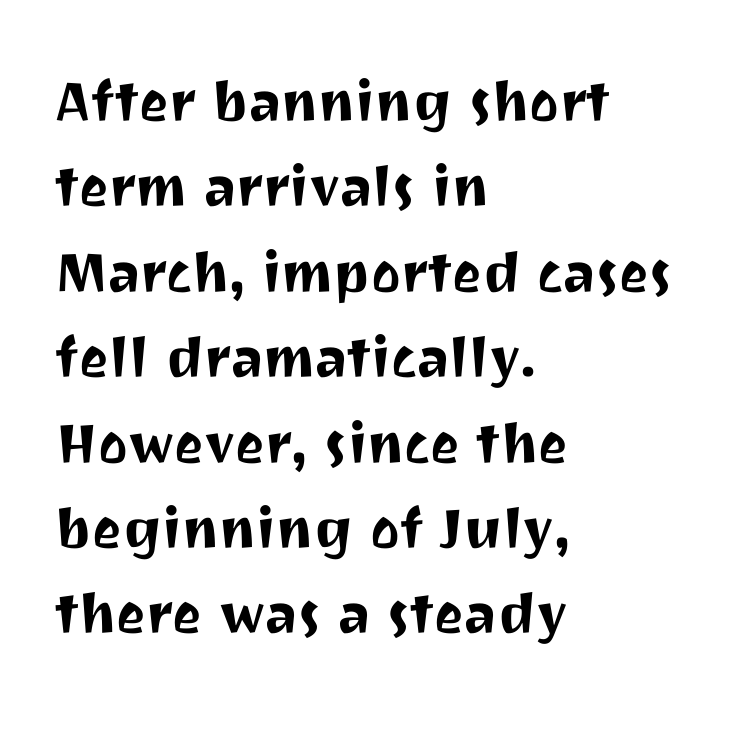
Q: Is the text italic (slanted)? A: No, it is upright.
Q: Is the typeface a serif or a sans-serif typeface? A: Sans-serif.
Q: Is the text underlined? A: No.
Q: How is the paragraph aligned? A: Left-aligned.
Q: Is the spacing between letters normal or unusually wide? A: Normal.
Q: Width (condensed, normal, or wide)? A: Normal.
Q: Stroke contrast? A: Medium.
Q: x-height? A: Medium.
Q: Monospaced? A: No.
